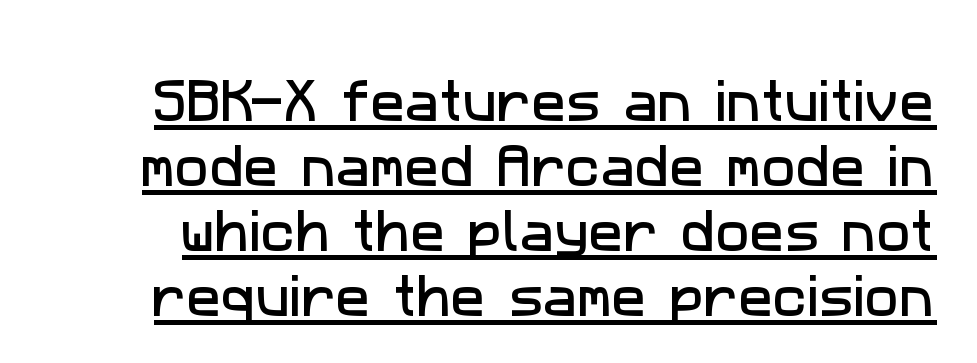
The horizontal fit of the characters is conventional and even. The rendering uses natural spacing where letterforms have individual widths. Each new line begins a customary step beneath the previous one. Check where the strokes stop: nothing finishes them off — pure sans. Is there an underline? Yes — a line sits under the letters.
